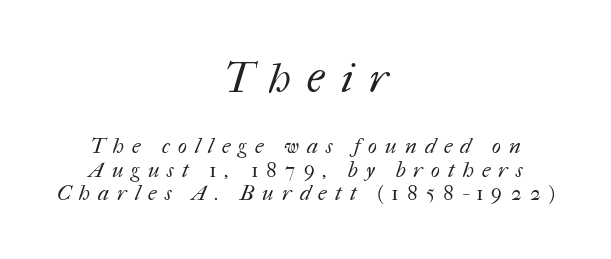
Weight class: somewhere from thin through regular. Character widths vary here, with narrow letters taking less room than wide ones. The typesetter chose a symmetrical, centered arrangement here. Anything drawn beneath the words? Only blank space.
